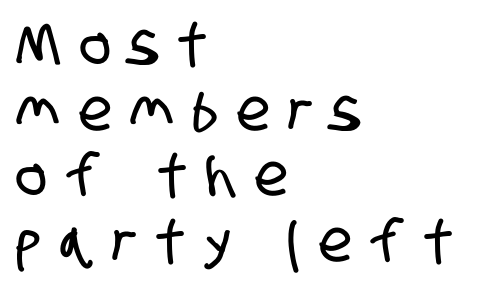
{"serif": "no", "width": "condensed", "stroke_contrast": "low", "x_height": "large", "monospaced": "no", "underline": "no", "align": "left", "line_spacing": "tight", "line_spacing_ratio": 1.13, "letter_spacing": "wide", "letter_spacing_em": 0.34, "glyph_px": 58}
